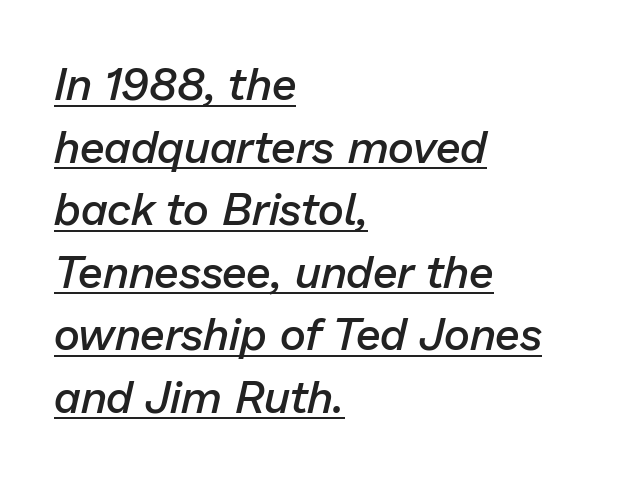
{"italic": "yes", "lean": "right", "slant_degrees": 13, "bold": "semi", "weight": "semibold", "width": "normal", "stroke_contrast": "low", "x_height": "medium", "monospaced": "no", "underline": "yes", "align": "left", "line_spacing": "normal", "line_spacing_ratio": 1.39, "letter_spacing": "normal", "letter_spacing_em": 0.0, "glyph_px": 45}
